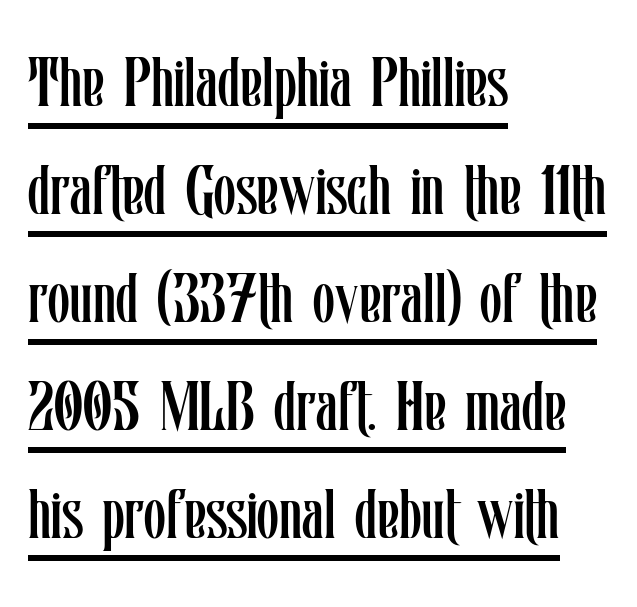
The image shows 71 px regular-weight, condensed type, upright; set left-aligned, normal line spacing (1.52x), normal letter spacing, underlined; low stroke contrast and a medium x-height.
